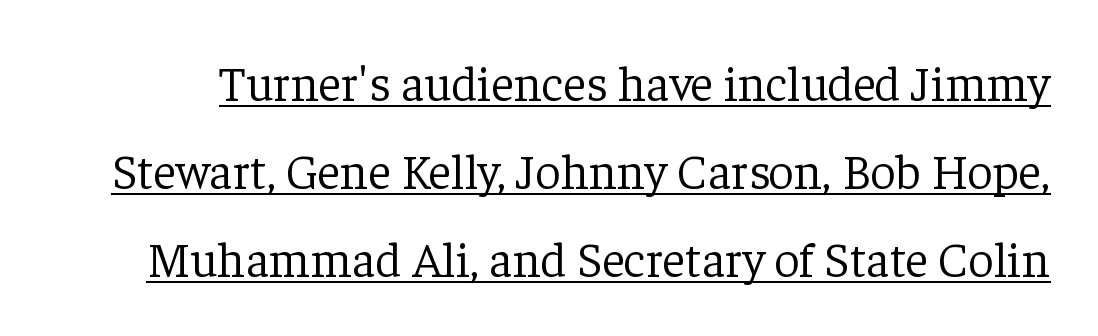
The image shows 50 px light serif type, upright; set line spacing 1.76x, normal letter spacing, underlined; low stroke contrast and a medium x-height.
